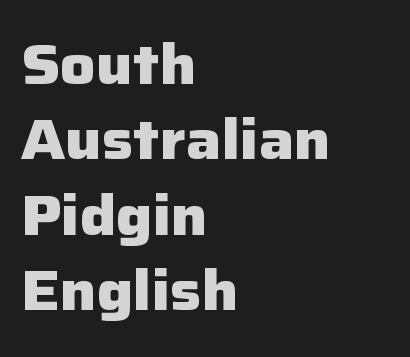
Q: Is the text bold? A: Yes.
Q: Is the text italic (slanted)? A: No, it is upright.
Q: Is the typeface a serif or a sans-serif typeface? A: Sans-serif.
Q: Is the text underlined? A: No.
Q: How is the paragraph aligned? A: Left-aligned.
Q: Is the spacing between letters normal or unusually wide? A: Normal.
Q: Is the spacing between lines tight, normal or loose? A: Normal.
Q: Width (condensed, normal, or wide)? A: Normal.
Q: Stroke contrast? A: Low.
Q: x-height? A: Medium.
Q: Monospaced? A: No.
